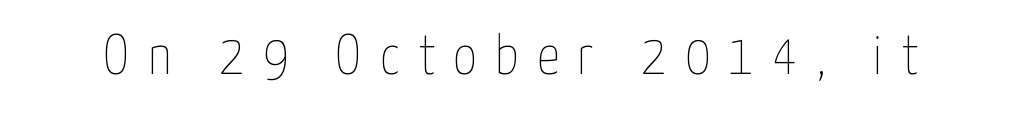
Do the characters align in a grid? No, the font is proportional. The axis of the letterforms is exactly vertical. Stems here are at most as thick as an everyday book face. Letters rest on an invisible, unmarked baseline. Is the letter spacing exaggerated? Yes — the characters are pushed far apart.
